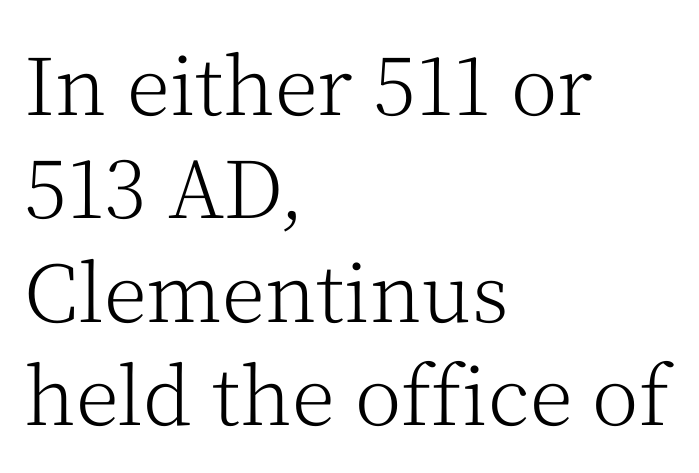
{"serif": "yes", "italic": "no", "bold": "no", "weight": "light", "width": "normal", "stroke_contrast": "medium", "x_height": "medium", "monospaced": "no", "underline": "no", "align": "left", "line_spacing": "normal", "line_spacing_ratio": 1.31, "letter_spacing": "normal", "letter_spacing_em": 0.0, "glyph_px": 79}
